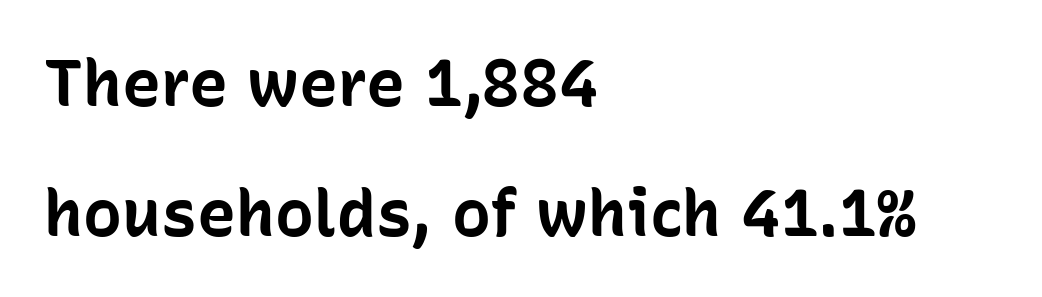
The area under the type is left untouched. Successive baselines arrive slowly, with a big drop between each. Tracking value appears to be zero — textbook default spacing. The letters stand upright; this is a roman face. This rendering uses left alignment, leaving the right contour irregular. The letters carry no serifs — their stems end cleanly without finishing strokes.
